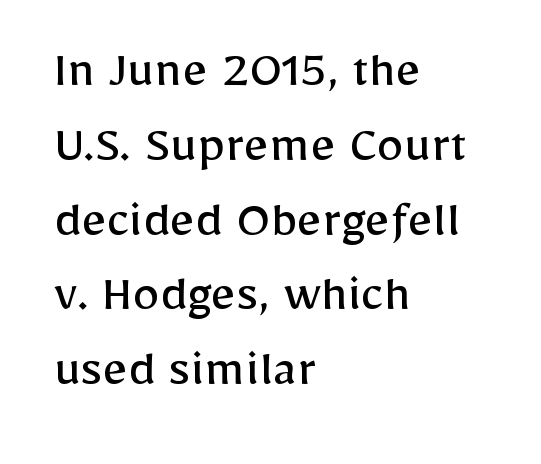
Each letter keeps its own natural width here, so spacing adapts to shape. Descender tails drop into unmarked territory. The paragraph shown leans on its left margin. On a weight scale, this lands at 450 or below.
